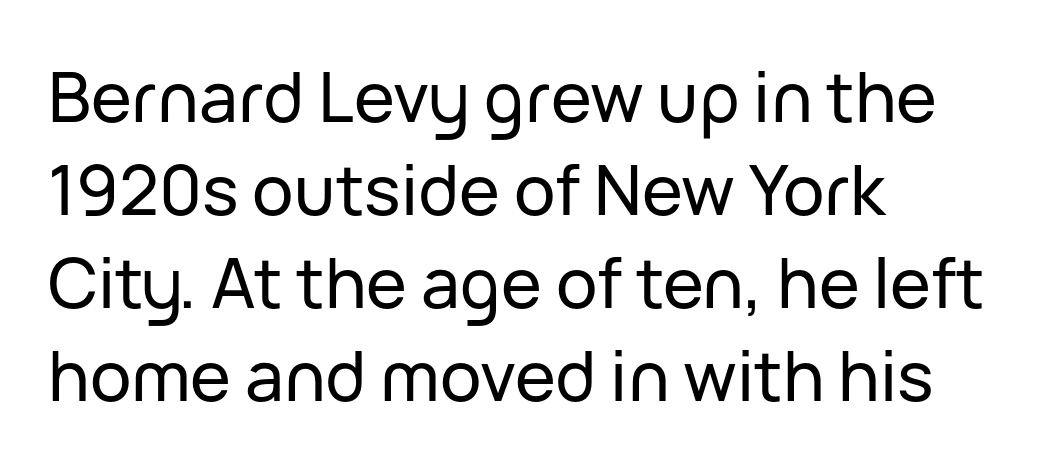
{"serif": "no", "italic": "no", "width": "normal", "stroke_contrast": "low", "x_height": "medium", "monospaced": "no", "underline": "no", "align": "left", "line_spacing": "normal", "line_spacing_ratio": 1.35, "letter_spacing": "normal", "letter_spacing_em": 0.0, "glyph_px": 69}
